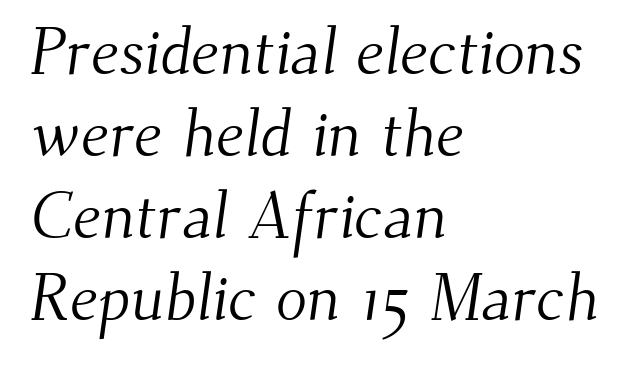
The image shows 65 px light serif type; set left-aligned, normal line spacing (1.26x), normal letter spacing, not underlined; medium stroke contrast and a small x-height.
